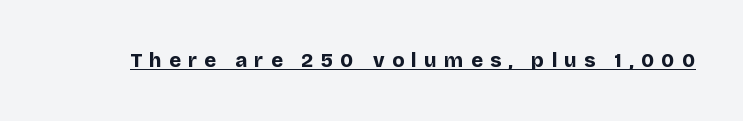
{"italic": "no", "bold": "yes", "underline": "yes", "letter_spacing": "wide", "letter_spacing_em": 0.37, "glyph_px": 20}
